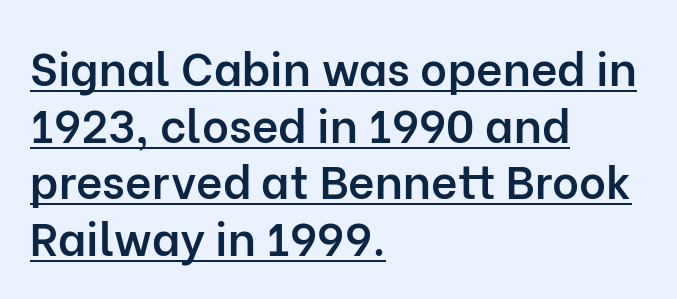
This sample carries an underscore along the baseline area. This is the in-between weight designers call semibold or demi. Letter spacing: default. A typesetter would call this proportional, since set widths differ per character. The letters stand upright; this is a roman face.
